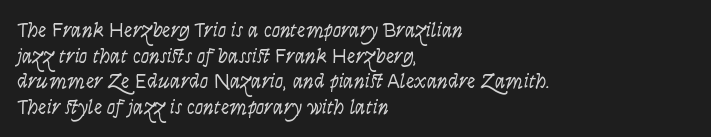
{"italic": "yes", "lean": "right", "slant_degrees": 9, "bold": "no", "underline": "no", "align": "left", "line_spacing_ratio": 1.22, "letter_spacing": "normal", "letter_spacing_em": 0.0, "glyph_px": 21}
